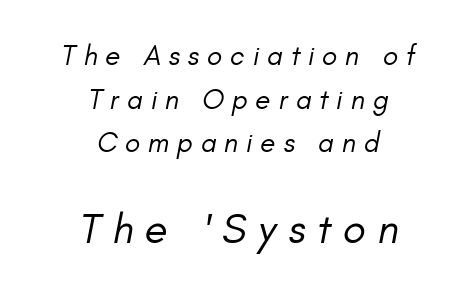
These lines sit exactly where default settings would place them. The specimen reads as italic at a glance. Character size in the trailing block exceeds that of the leading block. You could only call the tracking loose — the letters float apart.
